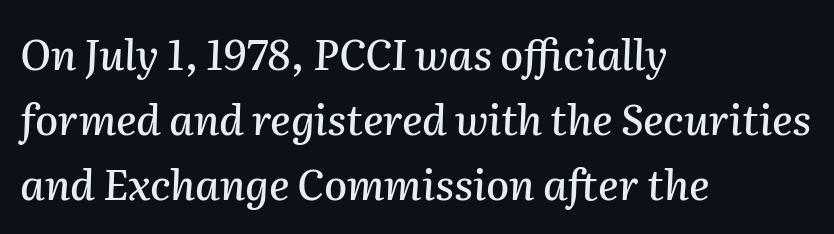
If you drew a line through each stem, it would be angled. The letterforms sit shoulder to shoulder at normal distance. Left-aligned paragraph, ragged on the right. Here the designer chose a conventional face with non-uniform glyph widths. Any mark beneath the type? The region is blank.
